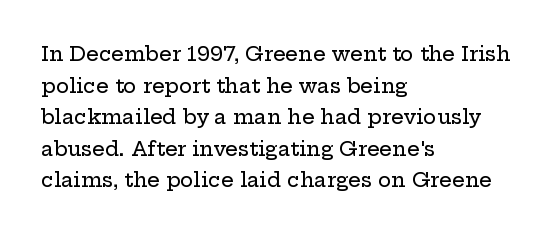
{"italic": "no", "underline": "no", "align": "left", "line_spacing": "normal", "line_spacing_ratio": 1.58, "letter_spacing": "normal", "letter_spacing_em": 0.0, "glyph_px": 20}
